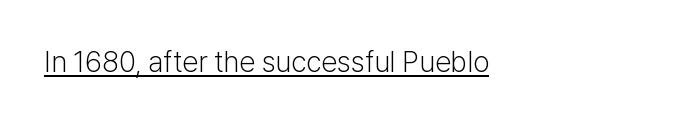
Q: Is the text bold? A: No.
Q: Is the text italic (slanted)? A: No, it is upright.
Q: Is the typeface a serif or a sans-serif typeface? A: Sans-serif.
Q: Is the text underlined? A: Yes.
Q: Is the spacing between letters normal or unusually wide? A: Normal.
Q: Width (condensed, normal, or wide)? A: Normal.
Q: Stroke contrast? A: Low.
Q: x-height? A: Medium.
Q: Monospaced? A: No.
